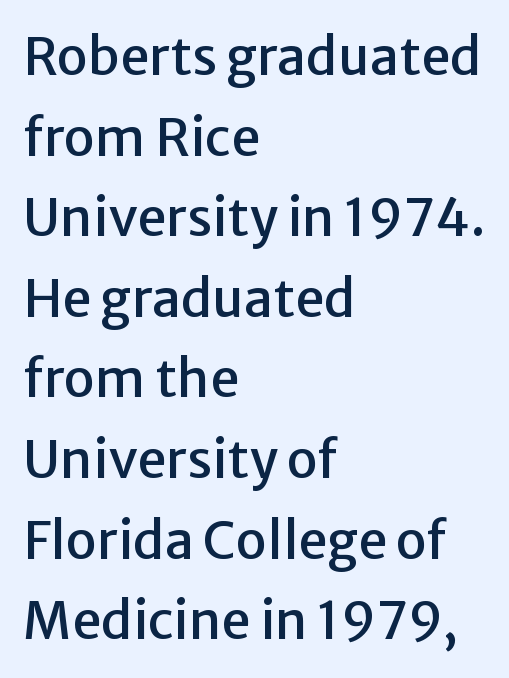
Q: Is the text italic (slanted)? A: No, it is upright.
Q: Is the typeface a serif or a sans-serif typeface? A: Sans-serif.
Q: Is the text underlined? A: No.
Q: How is the paragraph aligned? A: Left-aligned.
Q: Is the spacing between letters normal or unusually wide? A: Normal.
Q: Is the spacing between lines tight, normal or loose? A: Normal.
Q: Width (condensed, normal, or wide)? A: Normal.
Q: Stroke contrast? A: Low.
Q: x-height? A: Medium.
Q: Monospaced? A: No.
